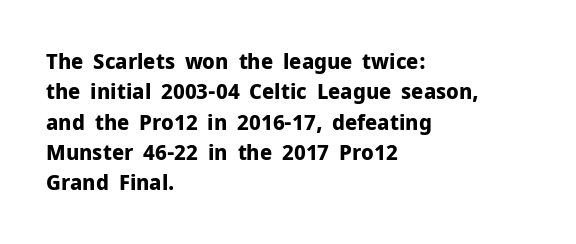
The paragraph shown leans on its left margin. The glyphs have the mass of a bold cut. How are the letters spaced? Ordinarily, with no added tracking. This sample uses an upright cut, with every glyph sitting square on the baseline.
